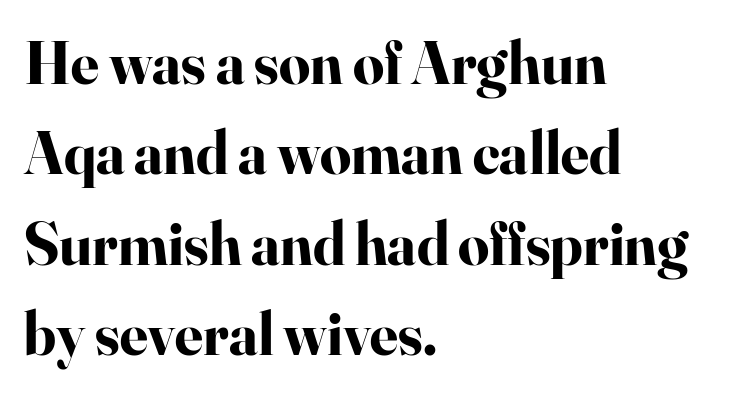
A typesetter would call this proportional, since set widths differ per character. The rows are spaced the way most documents space them. Layout note: lines flush left. Each word holds together tightly as a unit, with standard inter-letter gaps.
